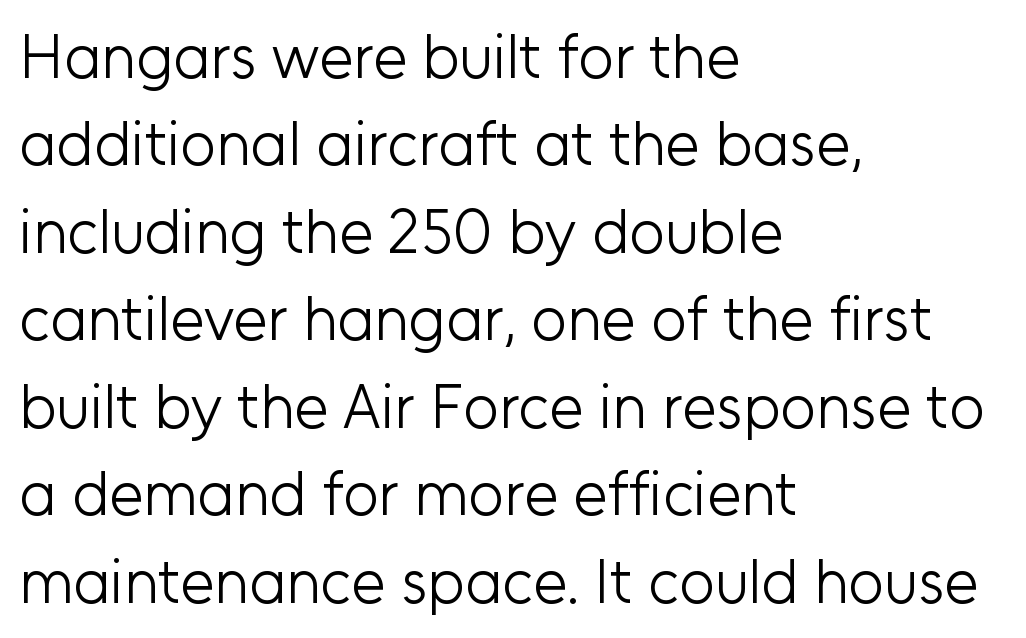
The image shows 62 px light sans-serif type, upright; set left-aligned, normal line spacing (1.41x), normal letter spacing, not underlined; low stroke contrast and a medium x-height.
